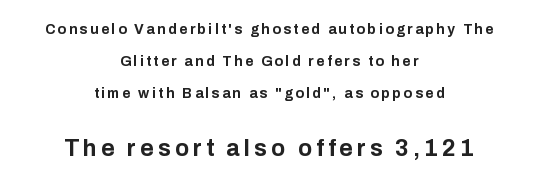
{"italic": "no", "bold": "yes", "underline": "no", "align": "center", "line_spacing": "loose", "line_spacing_ratio": 2.27, "larger_block": "second", "size_ratio": 1.64, "glyph_px": 23}
